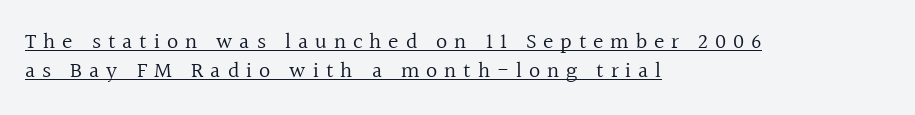
{"italic": "no", "bold": "no", "underline": "yes", "align": "left", "line_spacing": "normal", "line_spacing_ratio": 1.32, "letter_spacing": "wide", "letter_spacing_em": 0.31, "glyph_px": 22}
